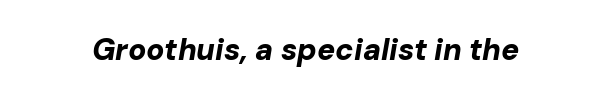
Q: Is the text bold? A: Yes.
Q: Is the text italic (slanted)? A: Yes, it leans right by about 10 degrees.
Q: Is the text underlined? A: No.
Q: Is the spacing between letters normal or unusually wide? A: Normal.
Q: Width (condensed, normal, or wide)? A: Normal.
Q: Stroke contrast? A: Low.
Q: x-height? A: Medium.
Q: Monospaced? A: No.
